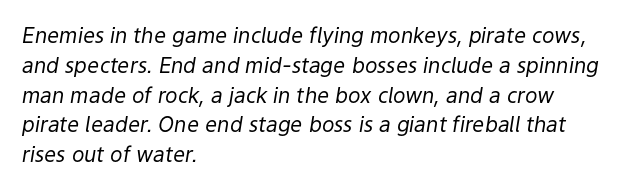
{"italic": "yes", "lean": "right", "slant_degrees": 9, "bold": "no", "underline": "no", "align": "left", "line_spacing": "normal", "line_spacing_ratio": 1.42, "letter_spacing": "normal", "letter_spacing_em": 0.0, "glyph_px": 21}
